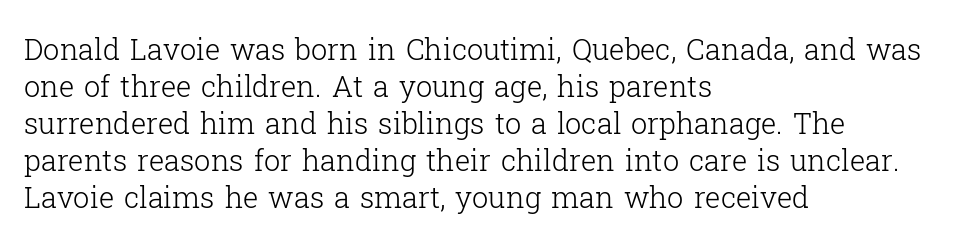
{"serif": "yes", "italic": "no", "bold": "no", "weight": "light", "width": "normal", "stroke_contrast": "low", "x_height": "medium", "monospaced": "no", "underline": "no", "align": "left", "line_spacing": "normal", "line_spacing_ratio": 1.28, "letter_spacing": "normal", "letter_spacing_em": 0.0, "glyph_px": 29}
